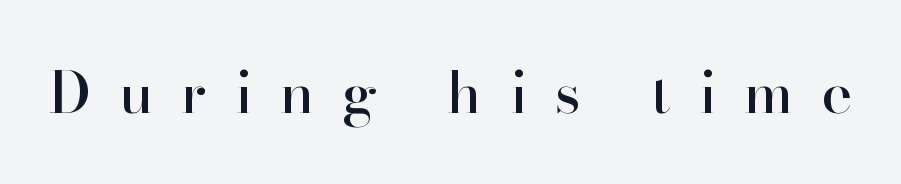
Little horizontal feet cap the strokes, marking this as serif type. Is there any slant? The stems are plumb. The letters advance in unequal steps, a hallmark of proportional type. Is the letter spacing exaggerated? Yes — the characters are pushed far apart. Quick note: underline off.
